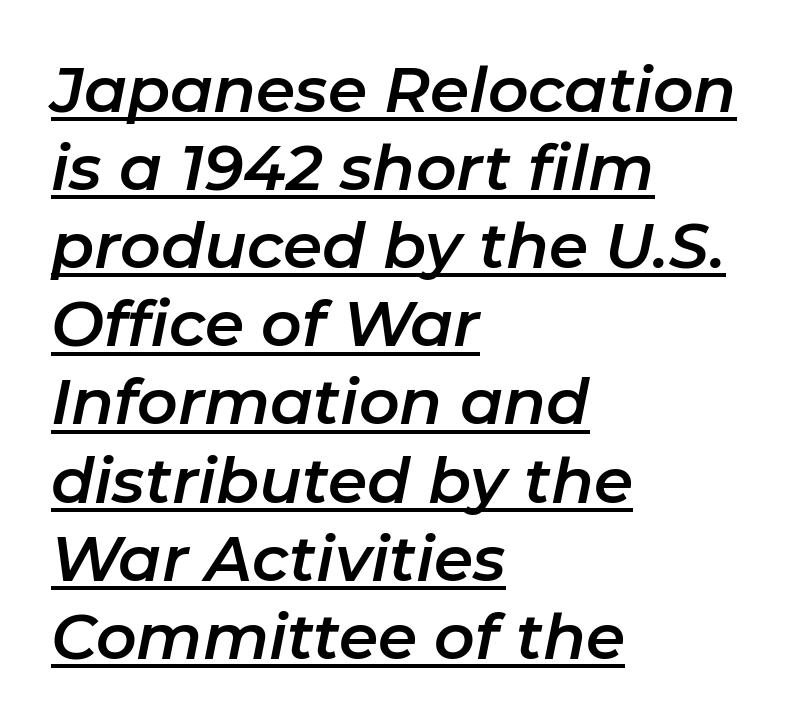
{"italic": "yes", "lean": "right", "slant_degrees": 11, "width": "normal", "stroke_contrast": "low", "x_height": "medium", "monospaced": "no", "underline": "yes", "align": "left", "line_spacing_ratio": 1.24, "letter_spacing": "normal", "letter_spacing_em": 0.0, "glyph_px": 63}
